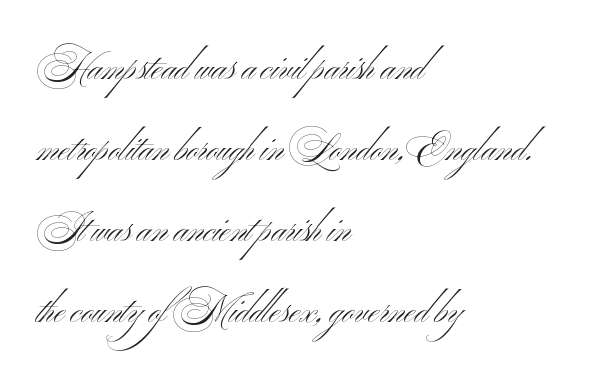
The image shows 36 px light, wide sans-serif type; set left-aligned, loose line spacing (2.25x), normal letter spacing, not underlined; medium stroke contrast and a small x-height.
